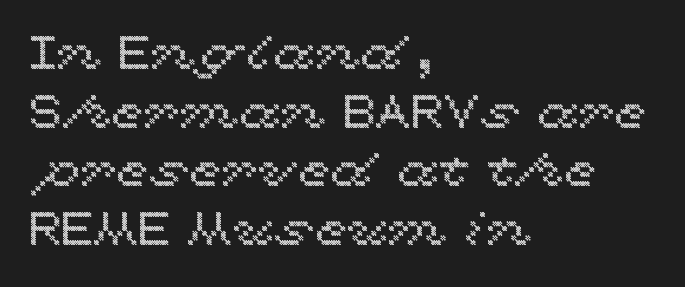
Q: Is the text italic (slanted)? A: Yes.
Q: Is the text underlined? A: No.
Q: How is the paragraph aligned? A: Left-aligned.
Q: Is the spacing between letters normal or unusually wide? A: Normal.
Q: Is the spacing between lines tight, normal or loose? A: Normal.
Q: Width (condensed, normal, or wide)? A: Wide.
Q: x-height? A: Medium.
Q: Monospaced? A: No.
